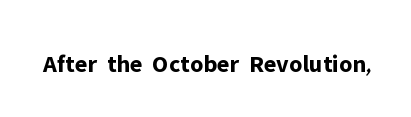
Q: Is the text bold? A: Yes.
Q: Is the text italic (slanted)? A: No, it is upright.
Q: Is the text underlined? A: No.
Q: Is the spacing between letters normal or unusually wide? A: Normal.
